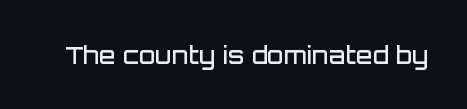
{"italic": "no", "bold": "semi", "underline": "no", "letter_spacing": "normal", "letter_spacing_em": 0.0, "glyph_px": 24}
